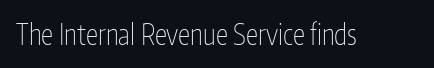
{"serif": "no", "italic": "no", "bold": "no", "weight": "thin", "width": "condensed", "stroke_contrast": "low", "x_height": "medium", "monospaced": "no", "underline": "no", "letter_spacing": "normal", "letter_spacing_em": 0.0, "glyph_px": 28}
